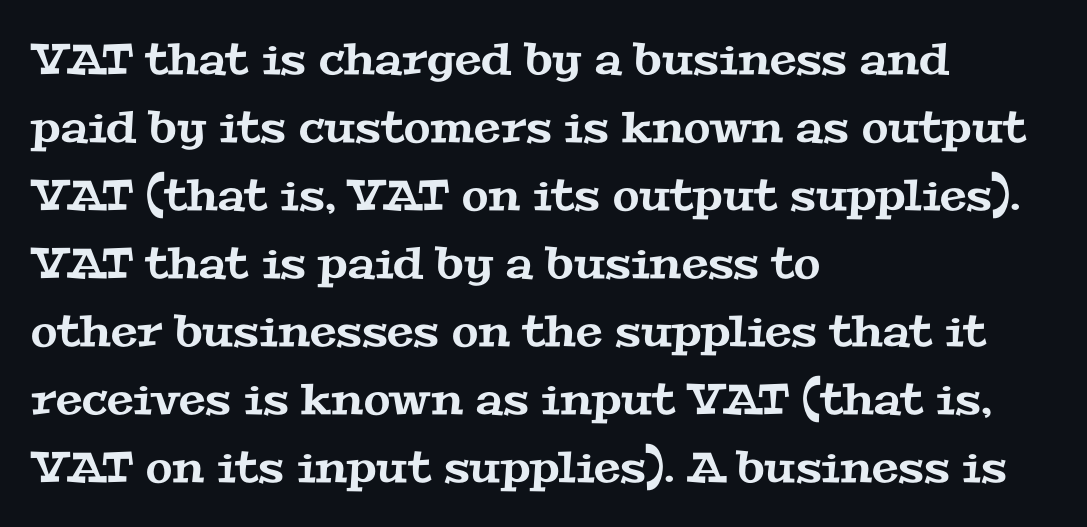
{"serif": "yes", "width": "wide", "stroke_contrast": "medium", "x_height": "medium", "monospaced": "no", "underline": "no", "align": "left", "line_spacing": "normal", "line_spacing_ratio": 1.58, "letter_spacing": "normal", "letter_spacing_em": 0.0, "glyph_px": 43}
